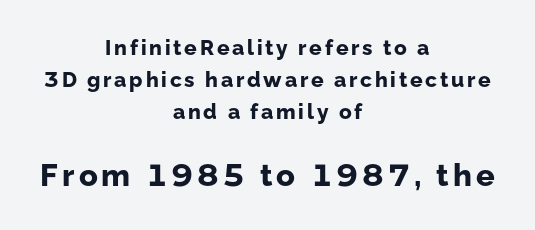
Q: Is the text bold? A: Yes.
Q: Is the text italic (slanted)? A: No, it is upright.
Q: Is the typeface a serif or a sans-serif typeface? A: Sans-serif.
Q: Is the text underlined? A: No.
Q: How is the paragraph aligned? A: Centered.
Q: Is the spacing between lines tight, normal or loose? A: Normal.
Q: Which block of text is set in a larger size, the first (top) or the second (bottom)? A: The second (bottom) one.
Q: Width (condensed, normal, or wide)? A: Normal.
Q: Stroke contrast? A: Low.
Q: x-height? A: Medium.
Q: Monospaced? A: No.
